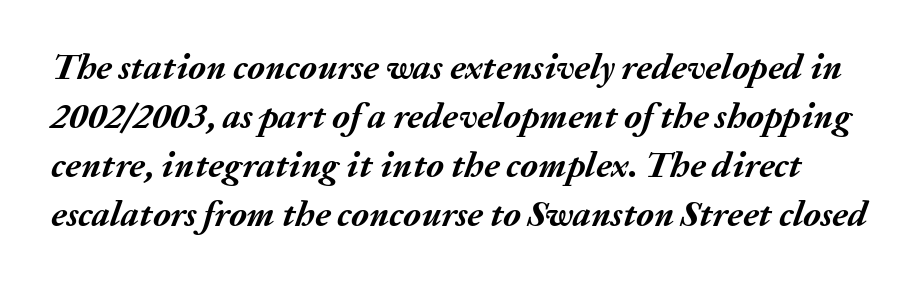
The image shows 36 px semibold type, italic (leaning right); set normal line spacing (1.36x), normal letter spacing, not underlined; medium stroke contrast and a medium x-height.
